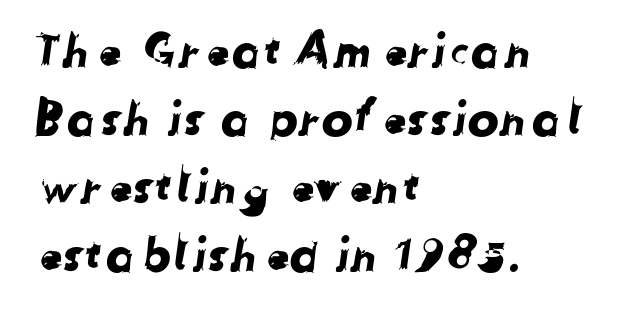
Q: Is the typeface a serif or a sans-serif typeface? A: Sans-serif.
Q: Is the text underlined? A: No.
Q: How is the paragraph aligned? A: Left-aligned.
Q: Is the spacing between letters normal or unusually wide? A: Normal.
Q: Is the spacing between lines tight, normal or loose? A: Normal.
Q: Width (condensed, normal, or wide)? A: Normal.
Q: Stroke contrast? A: Low.
Q: x-height? A: Medium.
Q: Monospaced? A: No.
